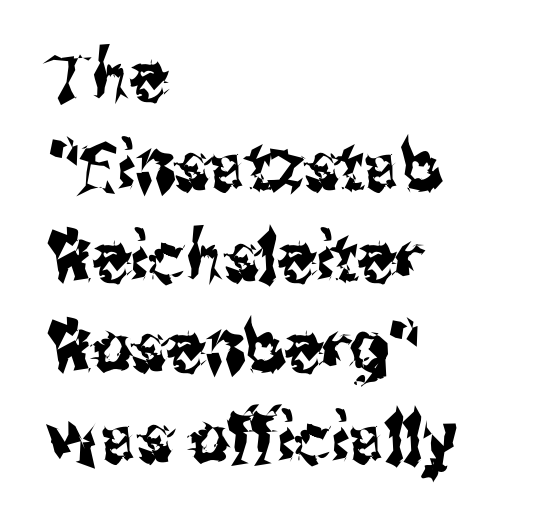
Designer's note — italics off, roman on. Words float on clear page, feet unadorned. Does the copy run flush right? No — it runs flush left. The passage shown is typeset with a sans-serif family. Normally led — the rows are evenly, conventionally spaced.
